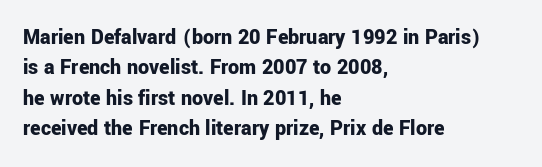
The paragraph shown leans on its left margin. The glyphs have the mass of a bold cut. How are the letters spaced? Ordinarily, with no added tracking. This sample uses an upright cut, with every glyph sitting square on the baseline.
